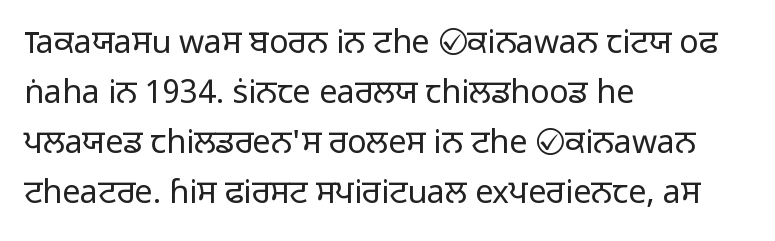
The image shows 32 px light sans-serif type, upright; set left-aligned, normal line spacing (1.56x), normal letter spacing, not underlined; low stroke contrast and a medium x-height.
